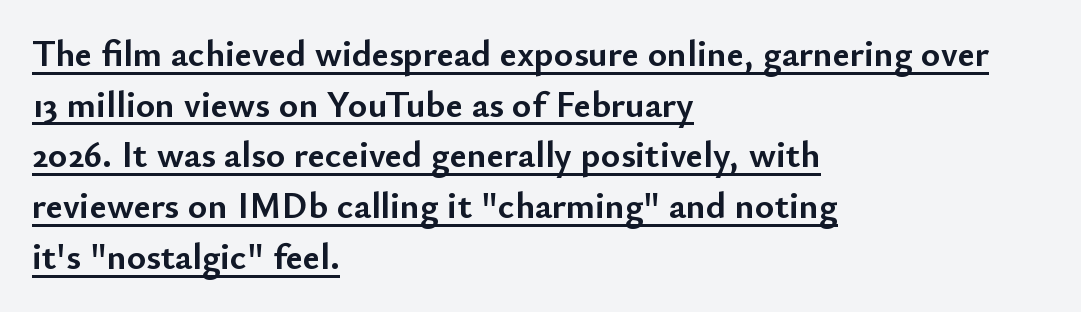
The passage shown is emphatically bold. Varying glyph widths throughout — classic text-font behaviour. Each new line begins a customary step beneath the previous one. Students, note that the glyphs here touch the page at normal intervals.
